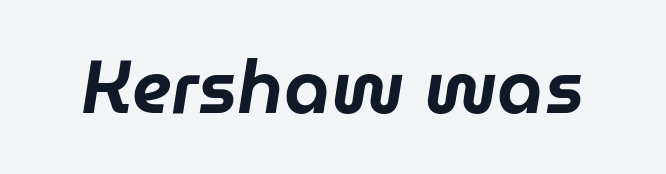
Spacing verdict: proportional, widths tailored to each character. Rule under the text: the space is simply empty. The face used here has a pronounced slope to its letters. The passage shown has conventional tracking throughout.
